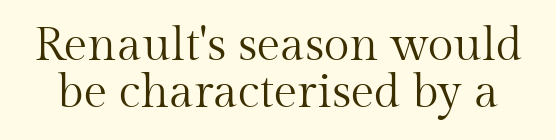
{"serif": "yes", "italic": "no", "bold": "no", "weight": "regular", "width": "normal", "stroke_contrast": "medium", "x_height": "medium", "monospaced": "no", "underline": "no", "line_spacing": "tight", "line_spacing_ratio": 1.01, "letter_spacing": "normal", "letter_spacing_em": 0.0, "glyph_px": 47}
